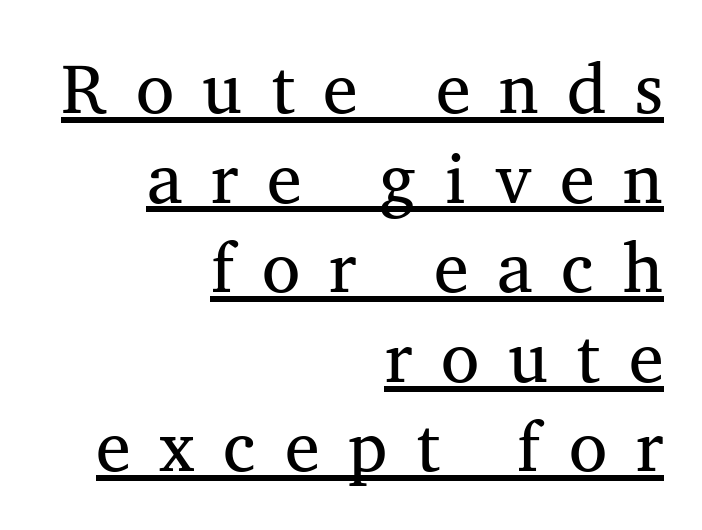
The image shows 70 px regular-weight serif type, upright; set right-aligned, normal line spacing (1.28x), unusually wide letter spacing (+0.41 em), underlined; medium stroke contrast and a medium x-height.
